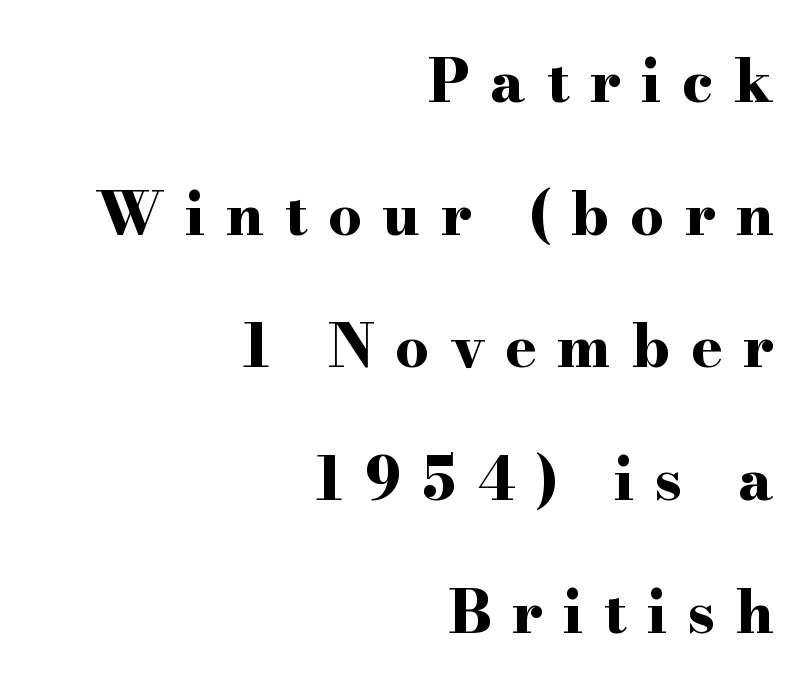
Q: Is the text bold? A: Yes.
Q: Is the text italic (slanted)? A: No, it is upright.
Q: Is the typeface a serif or a sans-serif typeface? A: Serif.
Q: Is the text underlined? A: No.
Q: How is the paragraph aligned? A: Right-aligned.
Q: Is the spacing between letters normal or unusually wide? A: Unusually wide.
Q: Is the spacing between lines tight, normal or loose? A: Loose.
Q: Width (condensed, normal, or wide)? A: Wide.
Q: Stroke contrast? A: High.
Q: x-height? A: Small.
Q: Monospaced? A: No.
